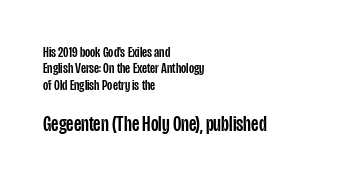
The image shows 22 px text type, upright; set left-aligned, tight line spacing (1.09x), normal letter spacing, not underlined; the second (bottom) block is 1.47x larger.
